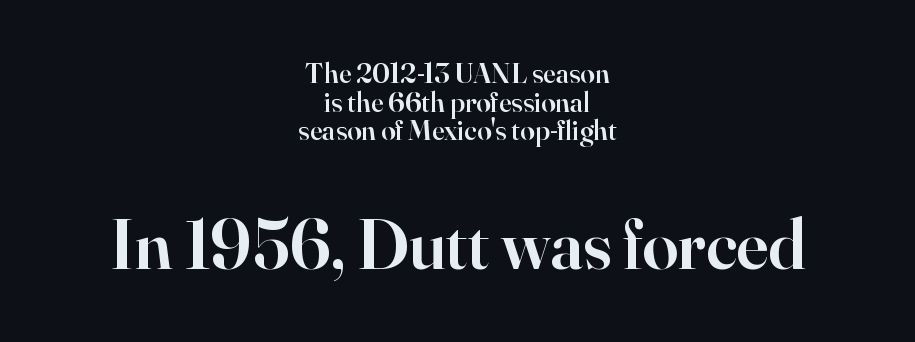
Q: Is the text bold? A: Semi-bold.
Q: Is the text italic (slanted)? A: No, it is upright.
Q: Is the typeface a serif or a sans-serif typeface? A: Serif.
Q: Is the text underlined? A: No.
Q: How is the paragraph aligned? A: Centered.
Q: Is the spacing between letters normal or unusually wide? A: Normal.
Q: Is the spacing between lines tight, normal or loose? A: Tight.
Q: Which block of text is set in a larger size, the first (top) or the second (bottom)? A: The second (bottom) one.
Q: Width (condensed, normal, or wide)? A: Normal.
Q: Stroke contrast? A: High.
Q: x-height? A: Small.
Q: Monospaced? A: No.
